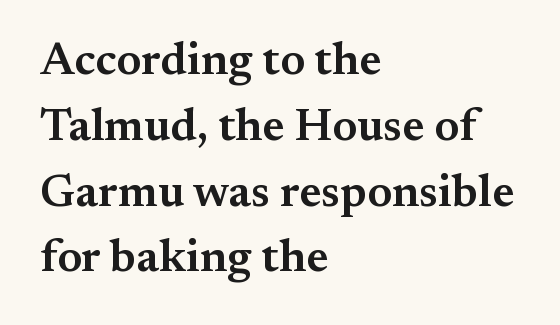
The image shows 46 px semibold serif type, upright; set left-aligned, normal line spacing (1.43x), normal letter spacing, not underlined; medium stroke contrast and a small x-height.
